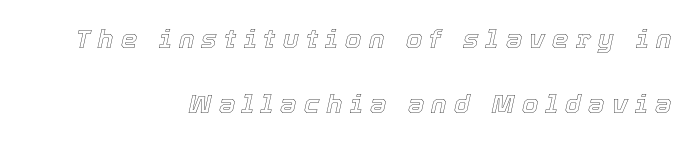
The image shows 26 px text type, italic (leaning right); set right-aligned, loose line spacing (2.49x), unusually wide letter spacing (+0.28 em), not underlined.
